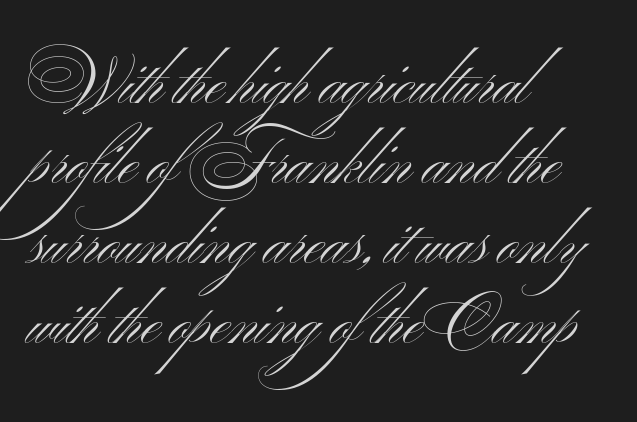
The string is rendered with underlining switched off. Short note: letters normally spaced. Summary of weight: not heavy and not bold. Proportional: the letters do not fall into vertical columns. One glance says typical: line gaps are just what's usual.
